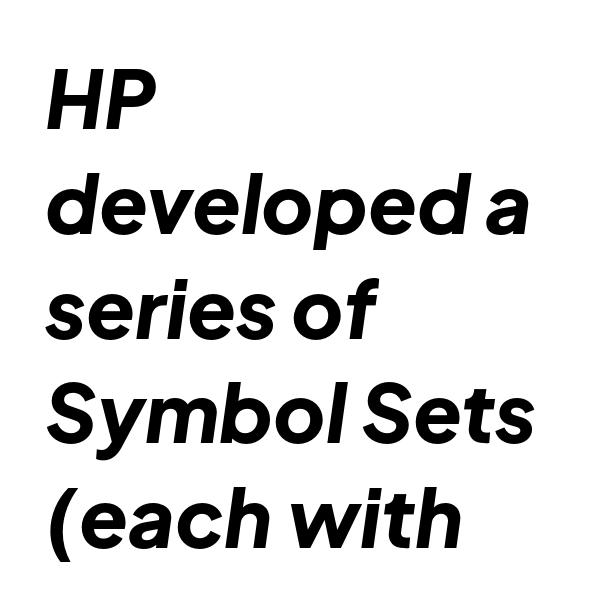
{"italic": "yes", "lean": "right", "slant_degrees": 8, "bold": "yes", "weight": "bold", "width": "normal", "stroke_contrast": "low", "x_height": "medium", "monospaced": "no", "underline": "no", "align": "left", "line_spacing": "normal", "line_spacing_ratio": 1.31, "letter_spacing": "normal", "letter_spacing_em": 0.0, "glyph_px": 80}
